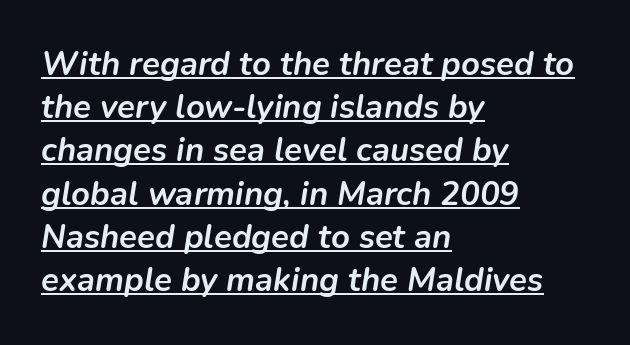
The rendered words wear a rule along their underside. How would I describe the line gaps? Plain and ordinary. Look at the tracking — it's just the regular setting, nothing added. You could not count columns in this text — the font is proportionally spaced. Horizontal alignment here is leftward, the default for most running prose. This sample uses an oblique cut, with every glyph tilted off the vertical.
